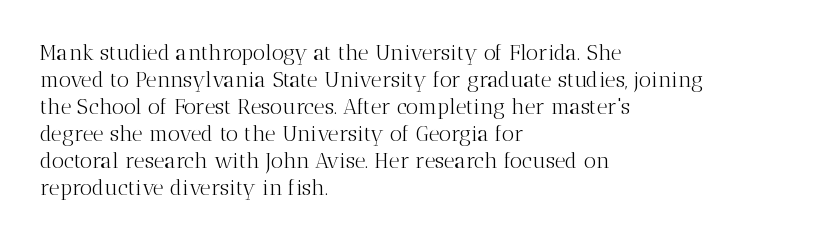
{"italic": "no", "bold": "no", "underline": "no", "align": "left", "line_spacing": "normal", "line_spacing_ratio": 1.29, "letter_spacing": "normal", "letter_spacing_em": 0.0, "glyph_px": 21}
